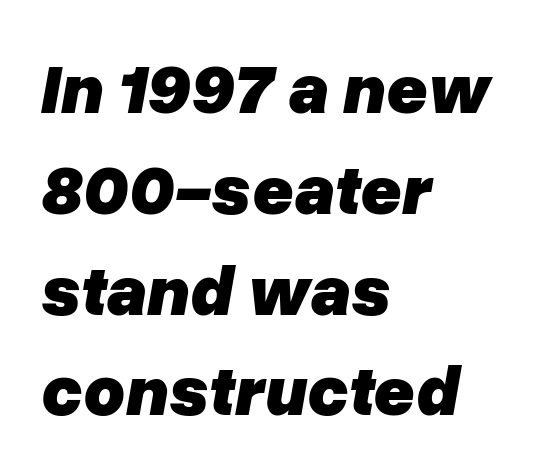
{"italic": "yes", "lean": "right", "slant_degrees": 10, "bold": "yes", "weight": "heavy", "width": "normal", "stroke_contrast": "low", "x_height": "medium", "monospaced": "no", "underline": "no", "align": "left", "line_spacing": "normal", "line_spacing_ratio": 1.42, "letter_spacing": "normal", "letter_spacing_em": 0.0, "glyph_px": 71}
